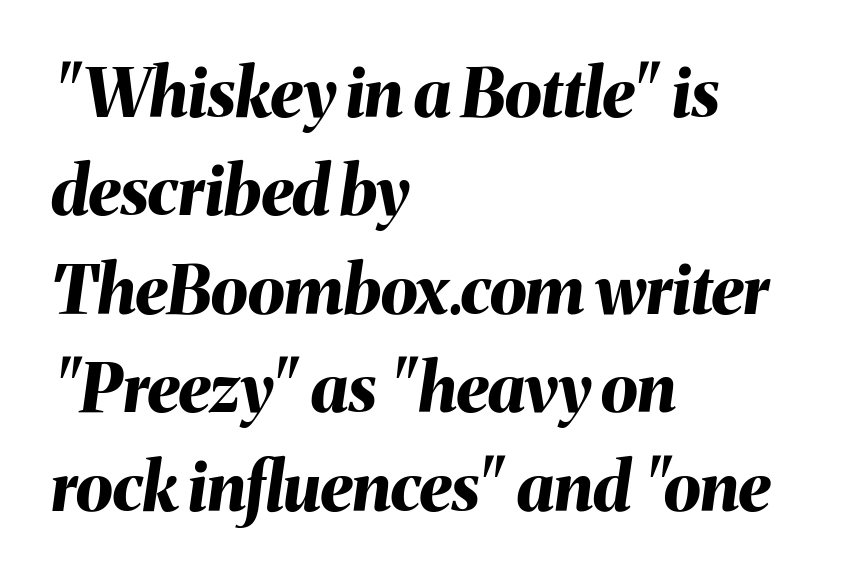
{"italic": "yes", "lean": "right", "slant_degrees": 8, "bold": "yes", "weight": "bold", "width": "normal", "stroke_contrast": "medium", "x_height": "medium", "monospaced": "no", "underline": "no", "align": "left", "line_spacing": "normal", "line_spacing_ratio": 1.47, "letter_spacing": "normal", "letter_spacing_em": 0.0, "glyph_px": 67}
